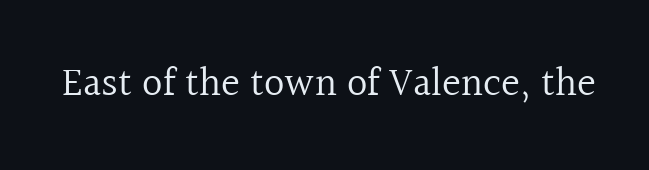
{"serif": "yes", "italic": "no", "bold": "no", "weight": "regular", "width": "normal", "x_height": "medium", "monospaced": "no", "underline": "no", "letter_spacing": "normal", "letter_spacing_em": 0.0, "glyph_px": 40}
